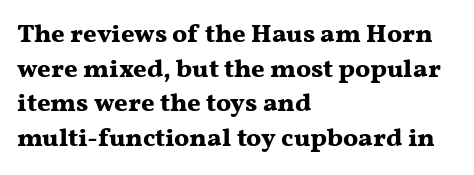
Q: Is the text bold? A: Yes.
Q: Is the text italic (slanted)? A: No, it is upright.
Q: Is the text underlined? A: No.
Q: How is the paragraph aligned? A: Left-aligned.
Q: Is the spacing between letters normal or unusually wide? A: Normal.
Q: Is the spacing between lines tight, normal or loose? A: Normal.
